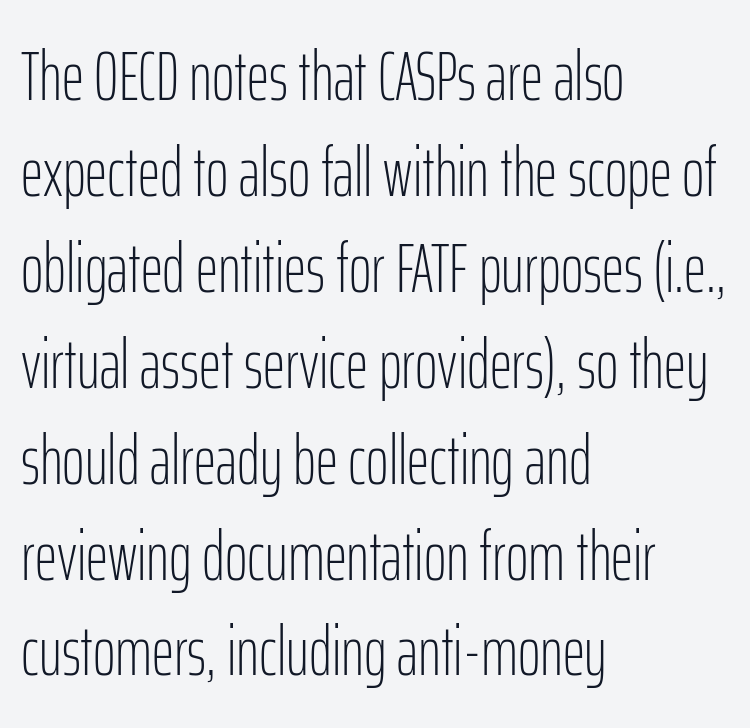
The image shows 69 px light, condensed sans-serif type, upright; set left-aligned, normal line spacing (1.39x), normal letter spacing, not underlined; low stroke contrast and a medium x-height.
